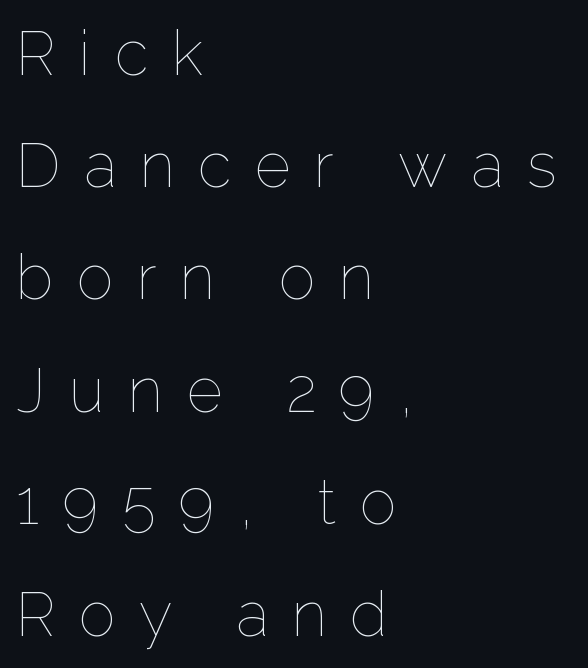
{"italic": "no", "bold": "no", "weight": "thin", "width": "normal", "stroke_contrast": "low", "x_height": "medium", "monospaced": "no", "underline": "no", "align": "left", "line_spacing_ratio": 1.81, "letter_spacing": "wide", "letter_spacing_em": 0.38, "glyph_px": 62}
